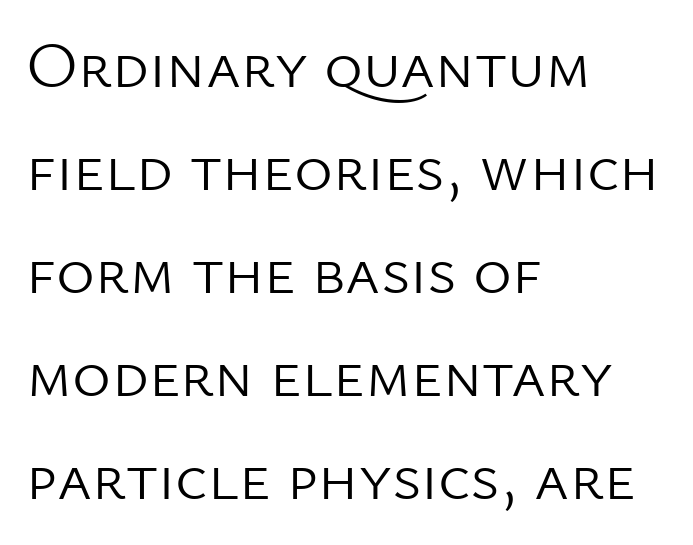
Q: Is the text bold? A: No.
Q: Is the text italic (slanted)? A: No, it is upright.
Q: Is the typeface a serif or a sans-serif typeface? A: Sans-serif.
Q: Is the text underlined? A: No.
Q: How is the paragraph aligned? A: Left-aligned.
Q: Is the spacing between letters normal or unusually wide? A: Normal.
Q: Is the spacing between lines tight, normal or loose? A: Normal.
Q: Width (condensed, normal, or wide)? A: Normal.
Q: Stroke contrast? A: Low.
Q: x-height? A: Medium.
Q: Monospaced? A: No.
